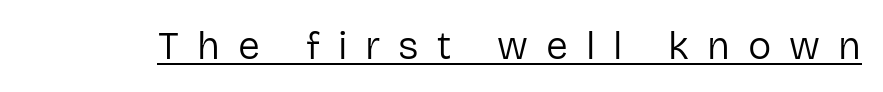
{"serif": "no", "italic": "no", "bold": "no", "weight": "regular", "width": "normal", "stroke_contrast": "low", "x_height": "medium", "monospaced": "no", "underline": "yes", "letter_spacing": "wide", "letter_spacing_em": 0.46, "glyph_px": 39}
